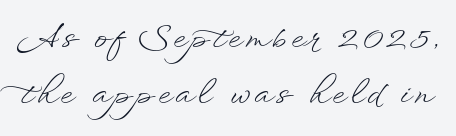
{"bold": "no", "weight": "light", "width": "wide", "stroke_contrast": "low", "x_height": "small", "monospaced": "no", "underline": "no", "line_spacing_ratio": 1.75, "glyph_px": 32}
